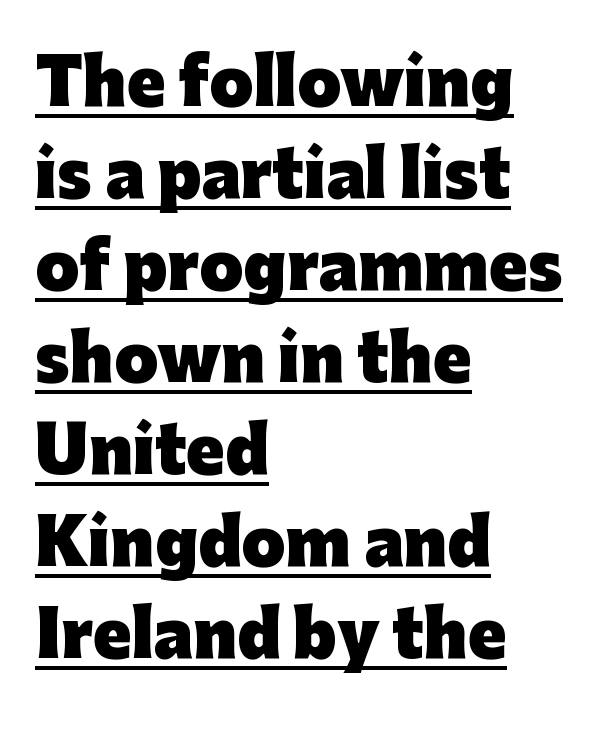
{"serif": "no", "italic": "no", "bold": "yes", "weight": "heavy", "width": "normal", "stroke_contrast": "low", "x_height": "medium", "monospaced": "no", "underline": "yes", "align": "left", "line_spacing": "normal", "line_spacing_ratio": 1.46, "letter_spacing": "normal", "letter_spacing_em": 0.0, "glyph_px": 63}
